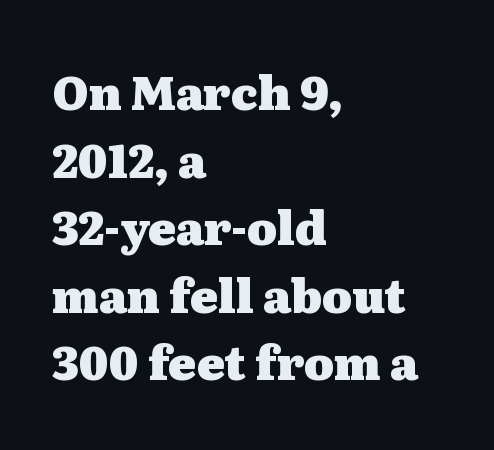
Q: Is the text bold? A: Yes.
Q: Is the text italic (slanted)? A: No, it is upright.
Q: Is the typeface a serif or a sans-serif typeface? A: Serif.
Q: Is the text underlined? A: No.
Q: How is the paragraph aligned? A: Left-aligned.
Q: Is the spacing between letters normal or unusually wide? A: Normal.
Q: Is the spacing between lines tight, normal or loose? A: Normal.
Q: Width (condensed, normal, or wide)? A: Wide.
Q: Stroke contrast? A: Medium.
Q: x-height? A: Medium.
Q: Monospaced? A: No.
